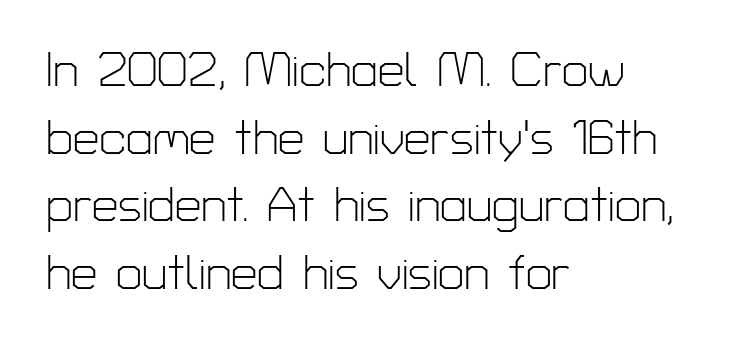
Q: Is the text bold? A: No.
Q: Is the text italic (slanted)? A: No, it is upright.
Q: Is the typeface a serif or a sans-serif typeface? A: Sans-serif.
Q: Is the text underlined? A: No.
Q: How is the paragraph aligned? A: Left-aligned.
Q: Is the spacing between letters normal or unusually wide? A: Normal.
Q: Is the spacing between lines tight, normal or loose? A: Normal.
Q: Width (condensed, normal, or wide)? A: Normal.
Q: Stroke contrast? A: Low.
Q: x-height? A: Medium.
Q: Monospaced? A: No.
